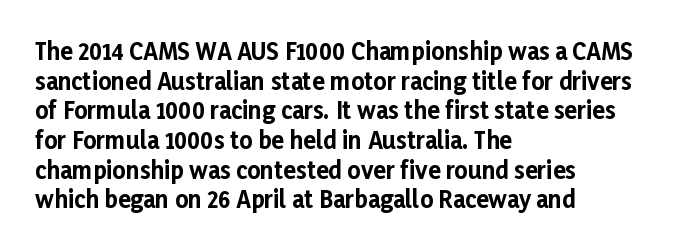
The image shows 23 px bold type, upright; set left-aligned, normal line spacing (1.29x), normal letter spacing, not underlined.
